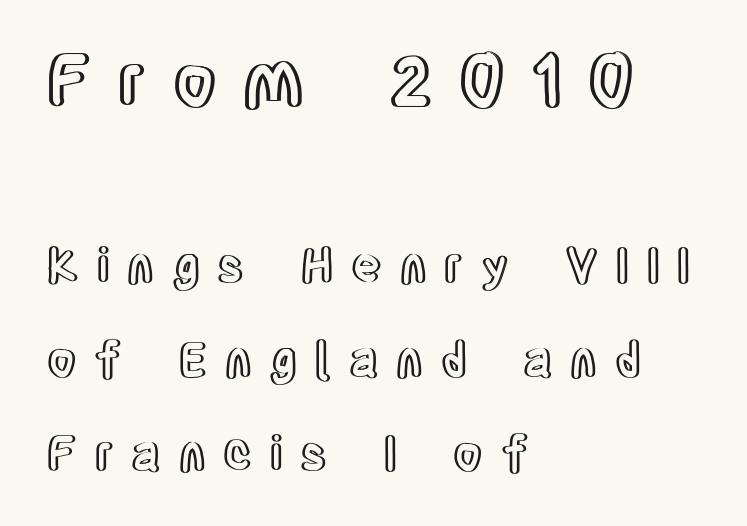
The image shows 70 px condensed type, upright; set left-aligned, loose line spacing (2.0x), unusually wide letter spacing (+0.38 em), not underlined; the first (top) block is 1.49x larger; a large x-height.
